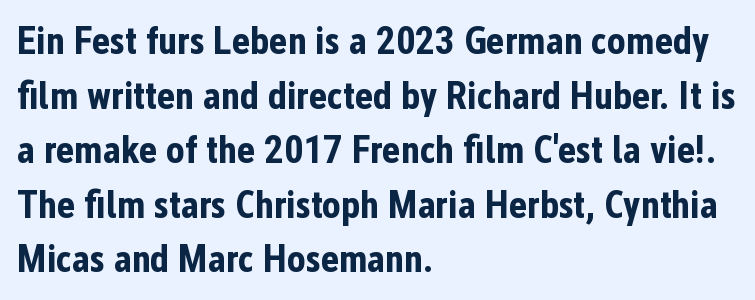
{"serif": "no", "italic": "no", "bold": "yes", "weight": "bold", "width": "condensed", "stroke_contrast": "low", "x_height": "medium", "monospaced": "no", "underline": "no", "align": "left", "line_spacing": "normal", "line_spacing_ratio": 1.4, "letter_spacing": "normal", "letter_spacing_em": 0.0, "glyph_px": 39}
